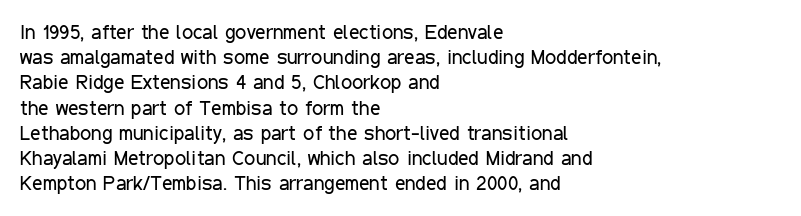
{"italic": "no", "bold": "no", "underline": "no", "align": "left", "line_spacing": "normal", "line_spacing_ratio": 1.26, "letter_spacing": "normal", "letter_spacing_em": 0.0, "glyph_px": 20}
